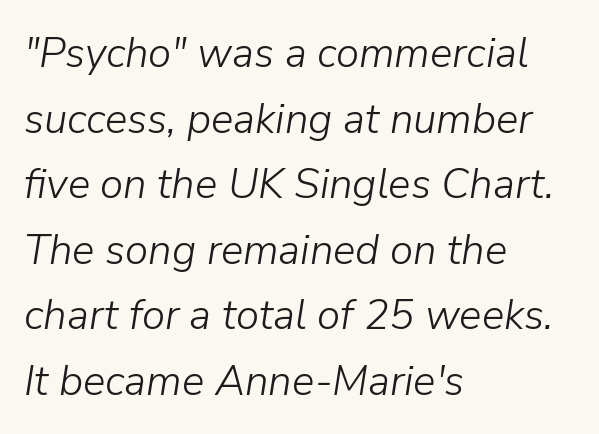
Q: Is the text bold? A: No.
Q: Is the text italic (slanted)? A: Yes, it leans right by about 9 degrees.
Q: Is the text underlined? A: No.
Q: How is the paragraph aligned? A: Left-aligned.
Q: Is the spacing between letters normal or unusually wide? A: Normal.
Q: Is the spacing between lines tight, normal or loose? A: Normal.
Q: Width (condensed, normal, or wide)? A: Normal.
Q: Stroke contrast? A: Low.
Q: x-height? A: Medium.
Q: Monospaced? A: No.
